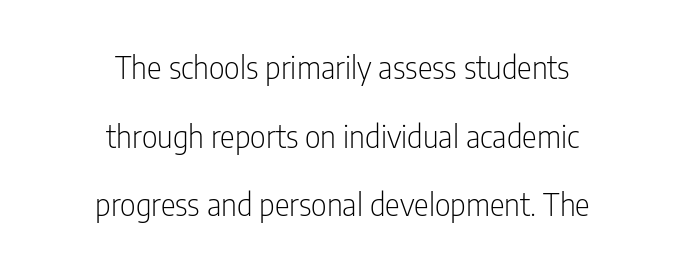
Ordinary non-slanted type is in use. The specimen omits any rule beneath the text block's lines. Proportional: the letters do not fall into vertical columns. Vertical spacing — loose. No extra ink here — the face is not bold. Characters follow at the spacing the type designer built in.
